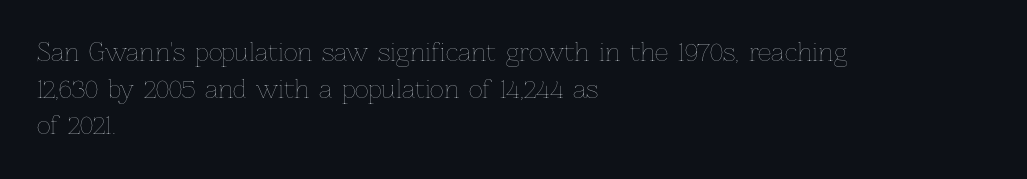
Standard letterfit; no display-style spreading of the glyphs. No chunkiness to these letters — they're not bold. This is roman type, the default non-slanted kind. Does the copy run flush right? No — it runs flush left.
